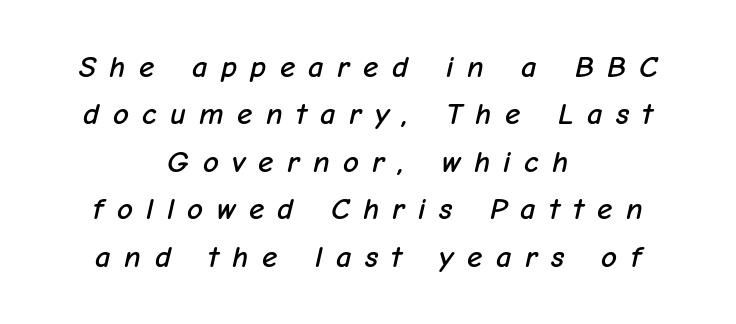
{"italic": "yes", "lean": "right", "slant_degrees": 12, "width": "normal", "stroke_contrast": "low", "x_height": "medium", "monospaced": "no", "underline": "no", "align": "center", "line_spacing": "normal", "line_spacing_ratio": 1.53, "letter_spacing": "wide", "letter_spacing_em": 0.43, "glyph_px": 31}
